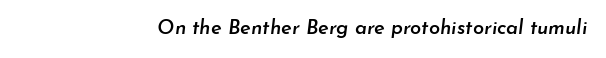
{"italic": "yes", "lean": "right", "slant_degrees": 7, "bold": "semi", "underline": "no", "letter_spacing": "normal", "letter_spacing_em": 0.0, "glyph_px": 20}
